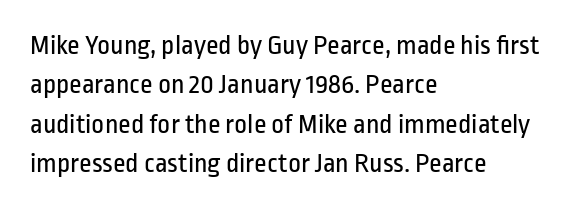
Each letter keeps its own natural width here, so spacing adapts to shape. Is there any slant? The stems are plumb. The strip under each line holds only bare page. The line-height multiplier appears to be the usual default.
